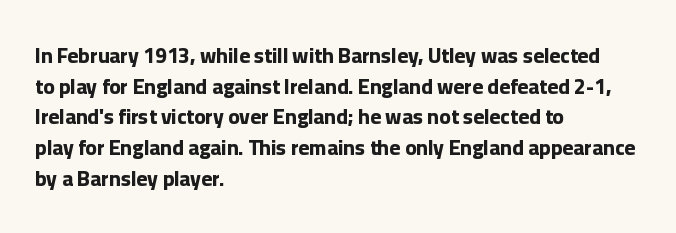
{"italic": "no", "bold": "yes", "underline": "no", "align": "left", "line_spacing": "normal", "line_spacing_ratio": 1.46, "letter_spacing": "normal", "letter_spacing_em": 0.0, "glyph_px": 21}
